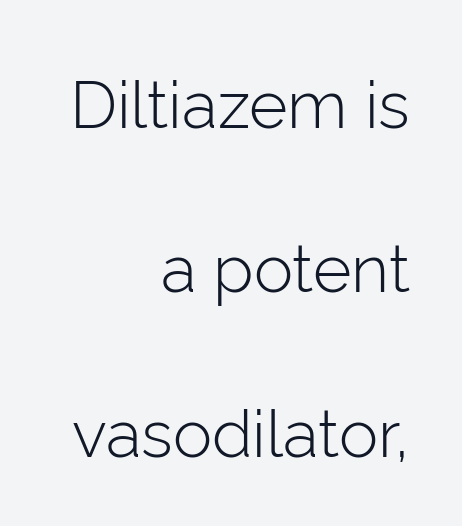
The image shows 66 px light sans-serif type, upright; set right-aligned, loose line spacing (2.49x), normal letter spacing, not underlined; low stroke contrast and a medium x-height.
